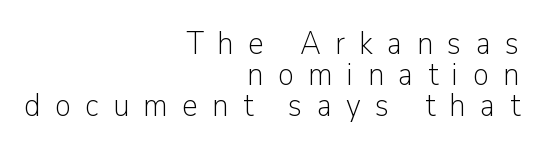
The image shows 32 px light sans-serif type, upright; set right-aligned, tight line spacing (0.97x), unusually wide letter spacing (+0.45 em), not underlined; low stroke contrast and a medium x-height.
